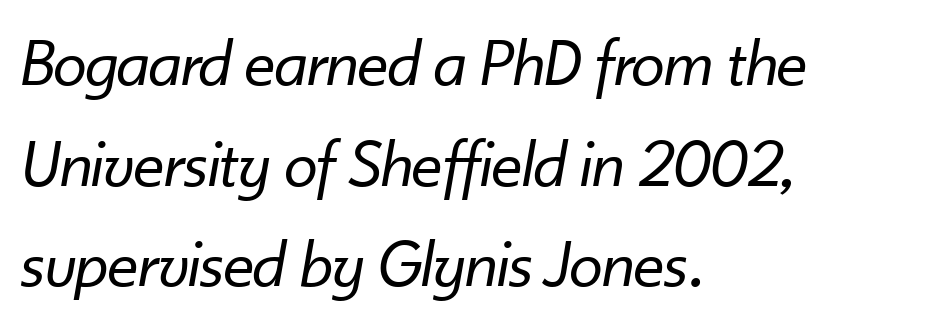
The image shows 68 px regular-weight type, italic (leaning right); set left-aligned, normal line spacing (1.48x), normal letter spacing, not underlined; low stroke contrast and a small x-height.
